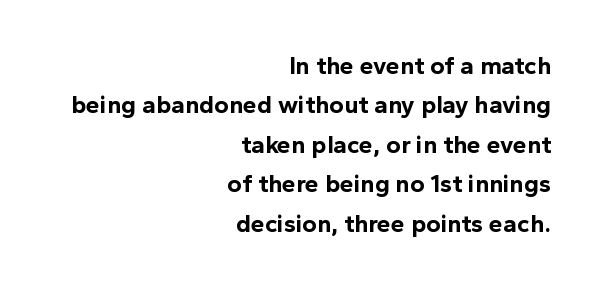
Q: Is the text bold? A: Yes.
Q: Is the text italic (slanted)? A: No, it is upright.
Q: Is the text underlined? A: No.
Q: How is the paragraph aligned? A: Right-aligned.
Q: Is the spacing between letters normal or unusually wide? A: Normal.
Q: Is the spacing between lines tight, normal or loose? A: Normal.
